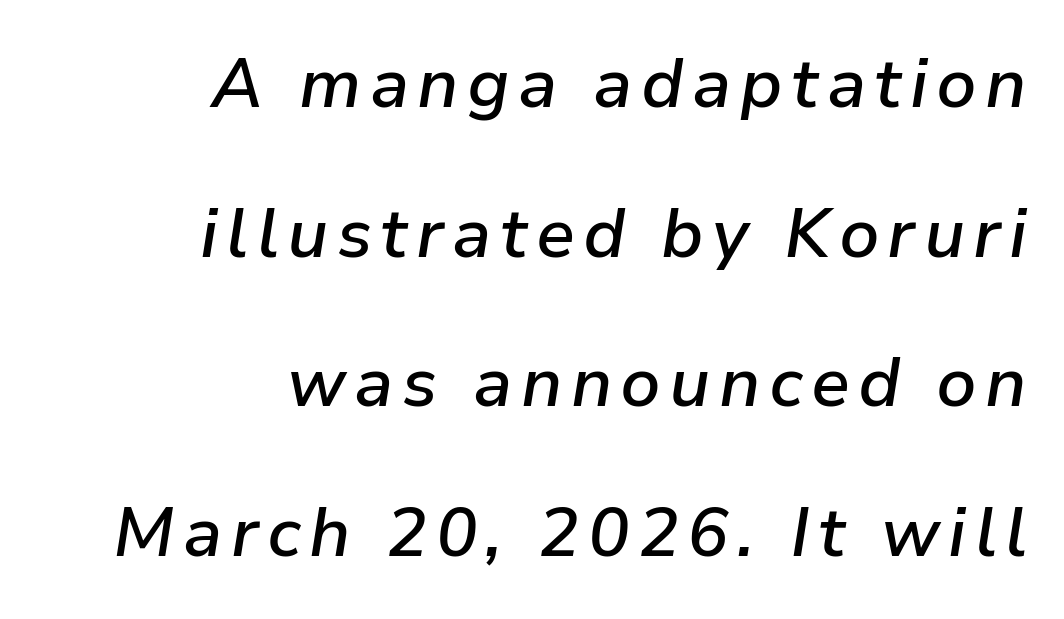
The image shows 69 px semibold type, italic (leaning right); set right-aligned, loose line spacing (2.17x), not underlined; low stroke contrast and a medium x-height.
